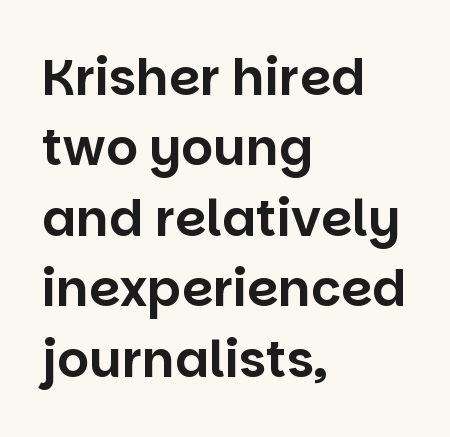
{"serif": "no", "italic": "no", "width": "normal", "stroke_contrast": "low", "x_height": "large", "monospaced": "no", "underline": "no", "align": "left", "line_spacing": "normal", "line_spacing_ratio": 1.41, "letter_spacing": "normal", "letter_spacing_em": 0.0, "glyph_px": 50}
